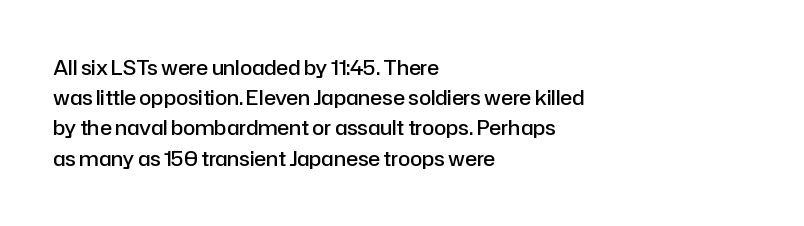
{"italic": "no", "bold": "semi", "underline": "no", "align": "left", "line_spacing": "normal", "line_spacing_ratio": 1.51, "letter_spacing": "normal", "letter_spacing_em": 0.0, "glyph_px": 20}
